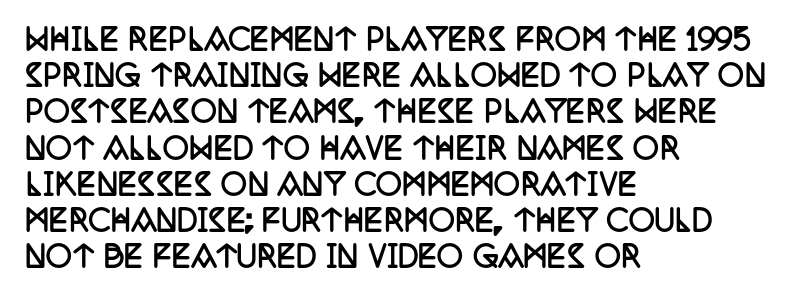
{"serif": "yes", "italic": "no", "bold": "yes", "weight": "semibold", "width": "condensed", "stroke_contrast": "low", "x_height": "large", "monospaced": "no", "underline": "no", "align": "left", "line_spacing": "normal", "line_spacing_ratio": 1.25, "letter_spacing": "normal", "letter_spacing_em": 0.0, "glyph_px": 29}
